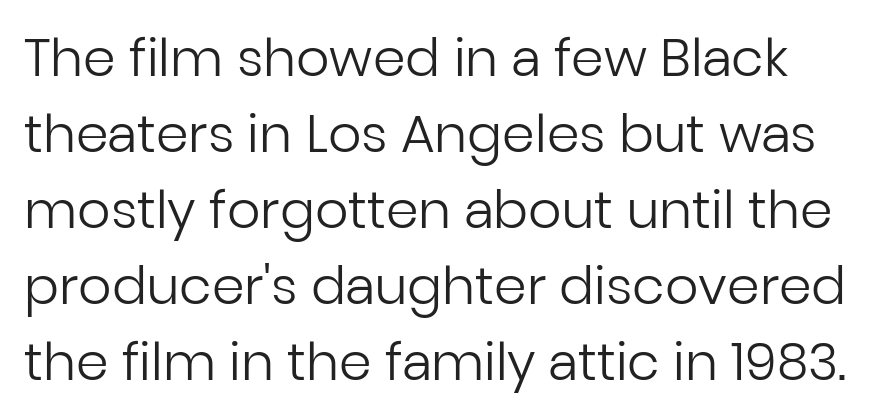
Q: Is the text bold? A: No.
Q: Is the text italic (slanted)? A: No, it is upright.
Q: Is the typeface a serif or a sans-serif typeface? A: Sans-serif.
Q: Is the text underlined? A: No.
Q: Is the spacing between letters normal or unusually wide? A: Normal.
Q: Is the spacing between lines tight, normal or loose? A: Normal.
Q: Width (condensed, normal, or wide)? A: Normal.
Q: Stroke contrast? A: Low.
Q: x-height? A: Medium.
Q: Monospaced? A: No.
